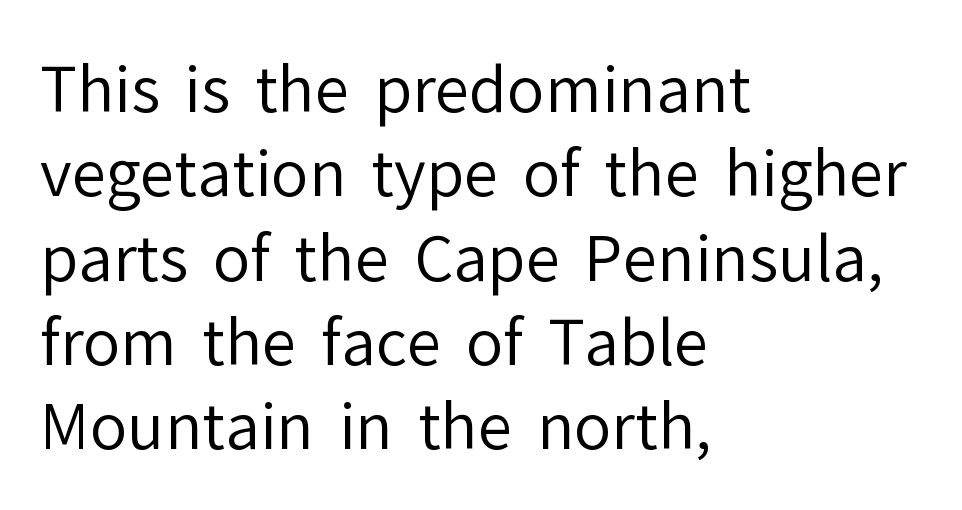
Observe the absence of serifs on each vertical stroke in this sample. Ink coverage per letter is moderate at most. Is this a fixed-width face? No — the glyphs have proportional, varying widths. Where is the straight margin? On the left. A normal amount of white space separates one row of letters from the next.
